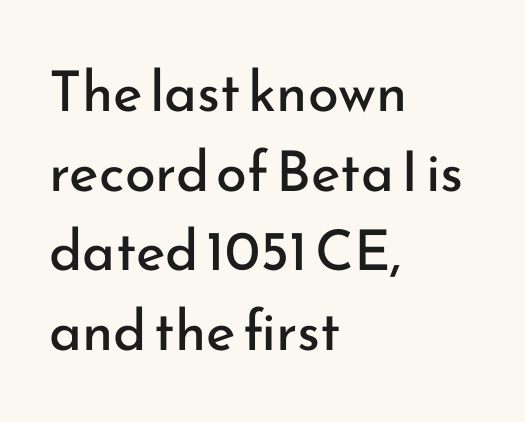
Q: Is the text bold? A: No.
Q: Is the text italic (slanted)? A: No, it is upright.
Q: Is the typeface a serif or a sans-serif typeface? A: Sans-serif.
Q: Is the text underlined? A: No.
Q: How is the paragraph aligned? A: Left-aligned.
Q: Is the spacing between letters normal or unusually wide? A: Normal.
Q: Is the spacing between lines tight, normal or loose? A: Normal.
Q: Width (condensed, normal, or wide)? A: Normal.
Q: Stroke contrast? A: Low.
Q: x-height? A: Small.
Q: Monospaced? A: No.
